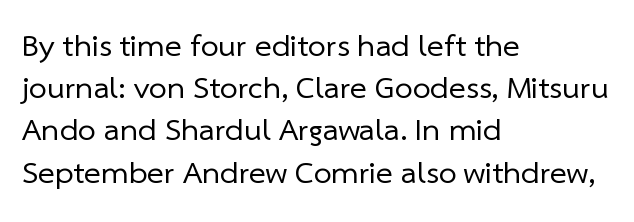
A typesetter would call this zero additional tracking. The typeface chosen for these lines omits serifs. Leading: standard. Casual observation: everything's shoved over to the left. No letter is thick-stroked: the sample isn't bold.
